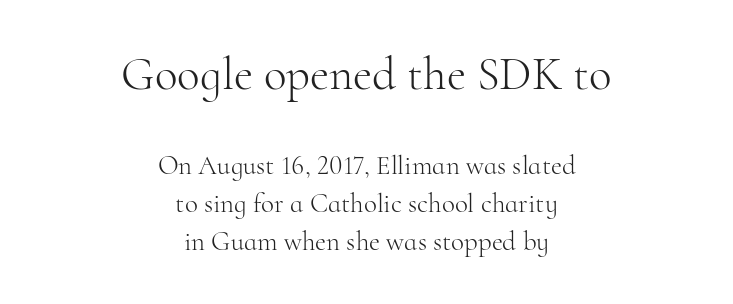
The baseline area is clear. How would I describe the line gaps? Plain and ordinary. No extra tracking has been applied to these lines. You could not count columns in this text — the font is proportionally spaced.
